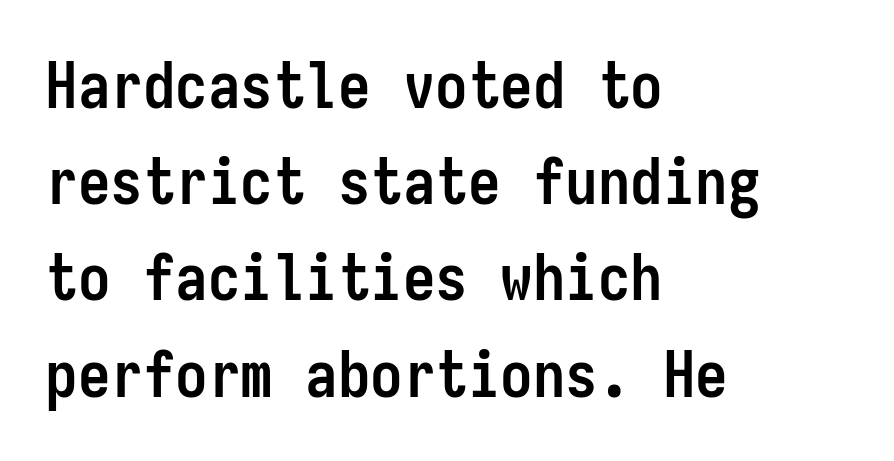
Q: Is the text bold? A: Yes.
Q: Is the text italic (slanted)? A: No, it is upright.
Q: Is the typeface a serif or a sans-serif typeface? A: Sans-serif.
Q: Is the text underlined? A: No.
Q: How is the paragraph aligned? A: Left-aligned.
Q: Is the spacing between letters normal or unusually wide? A: Normal.
Q: Is the spacing between lines tight, normal or loose? A: Normal.
Q: Width (condensed, normal, or wide)? A: Condensed.
Q: Stroke contrast? A: Low.
Q: x-height? A: Medium.
Q: Monospaced? A: Yes.
